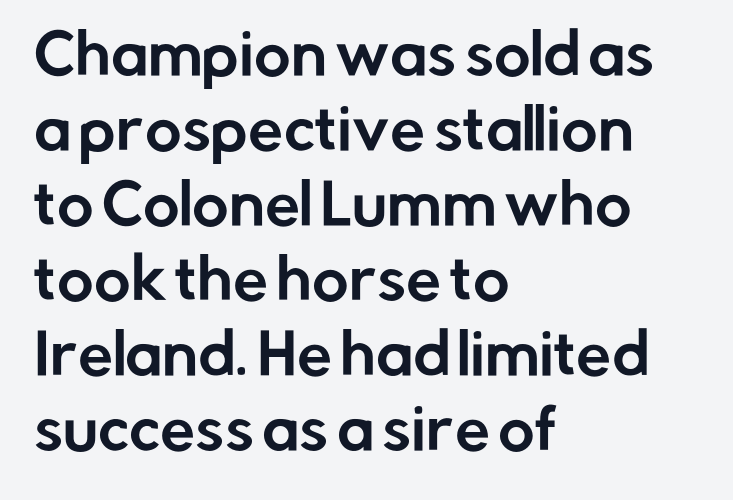
{"serif": "no", "italic": "no", "width": "normal", "stroke_contrast": "low", "x_height": "medium", "monospaced": "no", "underline": "no", "align": "left", "line_spacing": "normal", "line_spacing_ratio": 1.34, "letter_spacing": "normal", "letter_spacing_em": 0.0, "glyph_px": 56}
